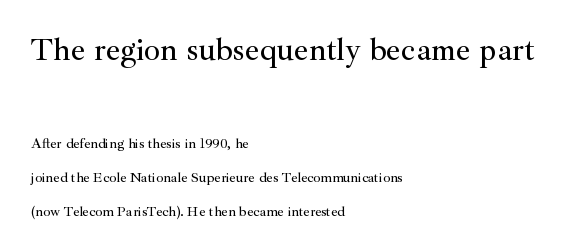
Q: Is the text italic (slanted)? A: No, it is upright.
Q: Is the typeface a serif or a sans-serif typeface? A: Serif.
Q: Is the text underlined? A: No.
Q: How is the paragraph aligned? A: Left-aligned.
Q: Is the spacing between letters normal or unusually wide? A: Normal.
Q: Is the spacing between lines tight, normal or loose? A: Loose.
Q: Which block of text is set in a larger size, the first (top) or the second (bottom)? A: The first (top) one.
Q: Width (condensed, normal, or wide)? A: Normal.
Q: Stroke contrast? A: Medium.
Q: x-height? A: Small.
Q: Monospaced? A: No.
